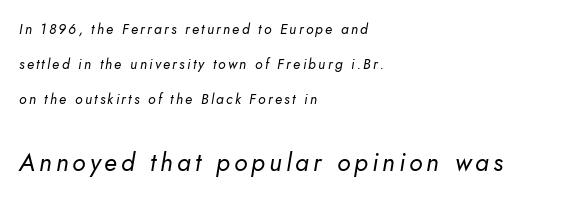
{"italic": "yes", "lean": "right", "slant_degrees": 10, "bold": "no", "underline": "no", "align": "left", "line_spacing": "loose", "line_spacing_ratio": 2.49, "larger_block": "second", "size_ratio": 1.79, "glyph_px": 25}
